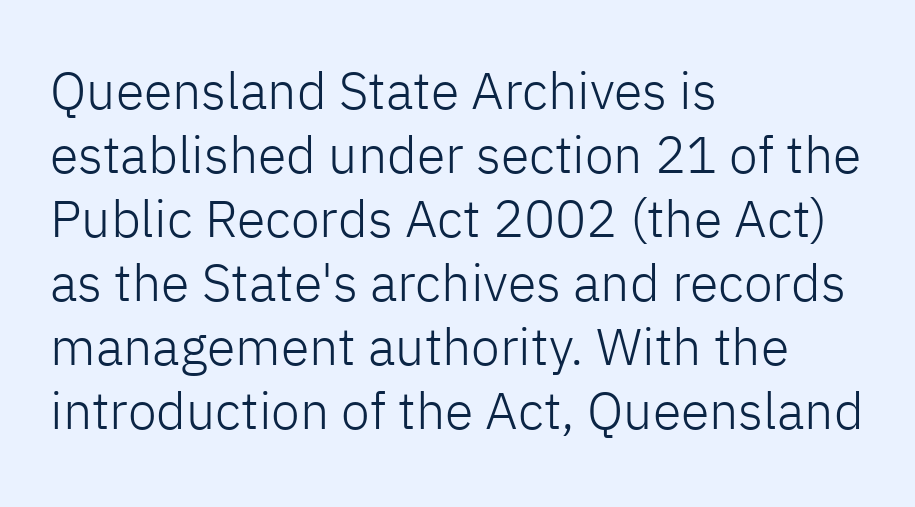
The image shows 52 px light sans-serif type, upright; set left-aligned, line spacing 1.23x, normal letter spacing, not underlined; low stroke contrast and a medium x-height.
